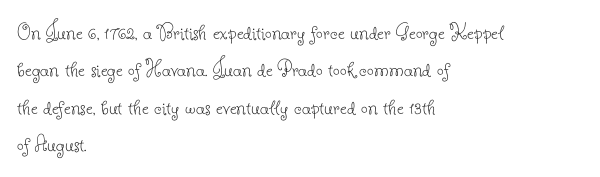
Evenly set lines give the paragraph a standard silhouette. Here the glyphs are tracked normally, forming tight word shapes. Rule under the text: the space is simply empty. Italic? Not at all — the glyphs are vertical. These glyphs show unthickened strokes, regular width or finer.
